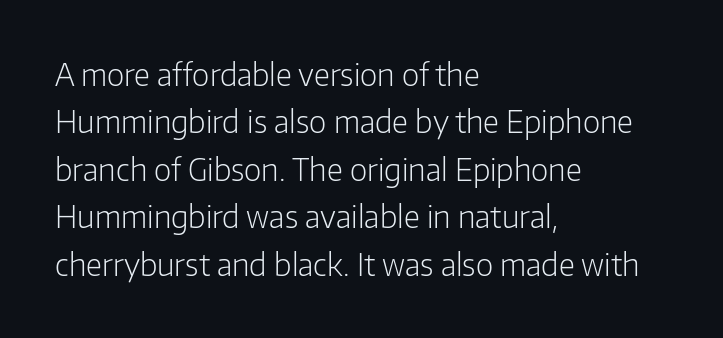
{"serif": "no", "italic": "no", "bold": "no", "weight": "light", "width": "normal", "stroke_contrast": "low", "x_height": "medium", "monospaced": "no", "underline": "no", "align": "left", "line_spacing": "normal", "line_spacing_ratio": 1.58, "letter_spacing": "normal", "letter_spacing_em": 0.0, "glyph_px": 30}
